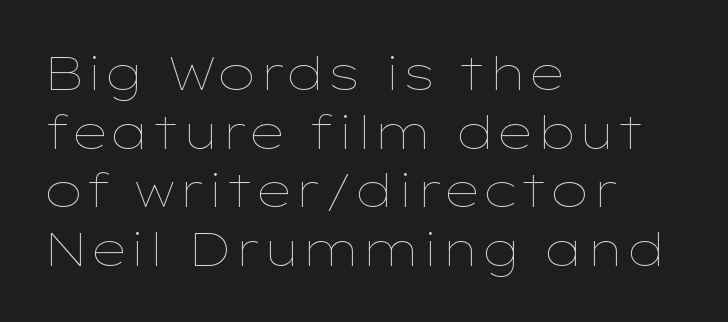
{"italic": "no", "bold": "no", "weight": "thin", "width": "wide", "stroke_contrast": "low", "x_height": "medium", "monospaced": "no", "underline": "no", "align": "left", "line_spacing": "normal", "line_spacing_ratio": 1.25, "letter_spacing": "normal", "letter_spacing_em": 0.0, "glyph_px": 47}
